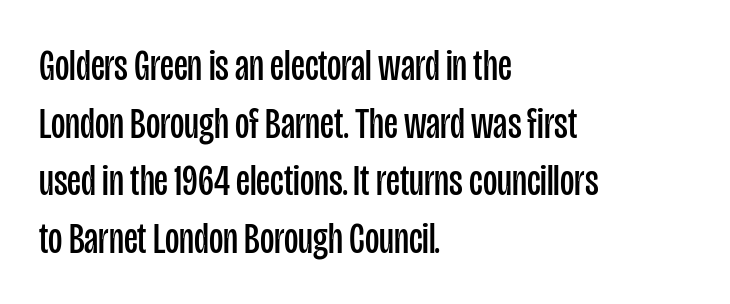
The image shows 44 px regular-weight, condensed sans-serif type, upright; set left-aligned, normal line spacing (1.31x), normal letter spacing, not underlined; low stroke contrast and a large x-height.
